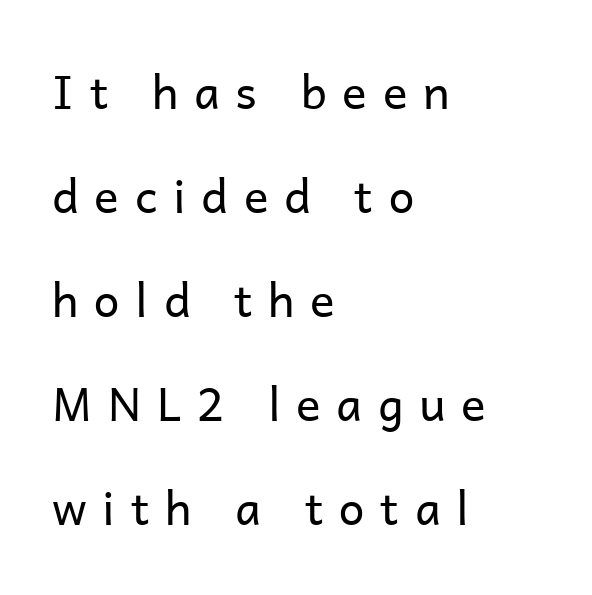
Q: Is the text bold? A: No.
Q: Is the text italic (slanted)? A: No, it is upright.
Q: Is the typeface a serif or a sans-serif typeface? A: Sans-serif.
Q: Is the text underlined? A: No.
Q: How is the paragraph aligned? A: Left-aligned.
Q: Is the spacing between letters normal or unusually wide? A: Unusually wide.
Q: Is the spacing between lines tight, normal or loose? A: Loose.
Q: Width (condensed, normal, or wide)? A: Normal.
Q: Stroke contrast? A: Low.
Q: x-height? A: Medium.
Q: Monospaced? A: No.
